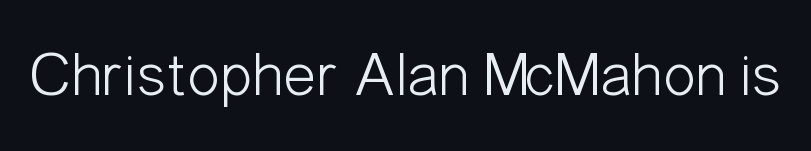
Characters remain perfectly vertical along every line. Caption: face not bold, strokes unweighted. Descender tails drop into unmarked territory. Students, note that the glyphs here touch the page at normal intervals. Each letter keeps its own natural width here, so spacing adapts to shape. Typographically, this falls in the sans-serif category.
